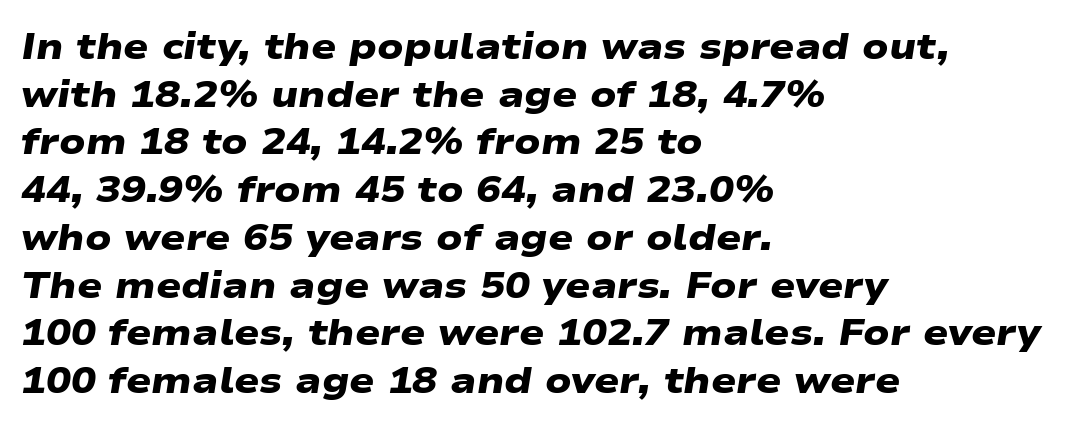
{"serif": "no", "bold": "yes", "weight": "heavy", "width": "wide", "stroke_contrast": "low", "x_height": "medium", "monospaced": "no", "underline": "no", "align": "left", "line_spacing": "normal", "line_spacing_ratio": 1.29, "letter_spacing": "normal", "letter_spacing_em": 0.0, "glyph_px": 37}
